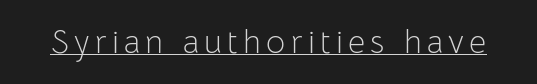
Q: Is the text bold? A: No.
Q: Is the text italic (slanted)? A: No, it is upright.
Q: Is the typeface a serif or a sans-serif typeface? A: Sans-serif.
Q: Is the text underlined? A: Yes.
Q: Width (condensed, normal, or wide)? A: Normal.
Q: Stroke contrast? A: Low.
Q: x-height? A: Medium.
Q: Monospaced? A: No.
